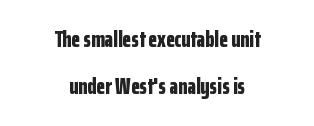
The image shows 23 px bold type, upright; set centered, loose line spacing (2.05x), normal letter spacing, not underlined.
